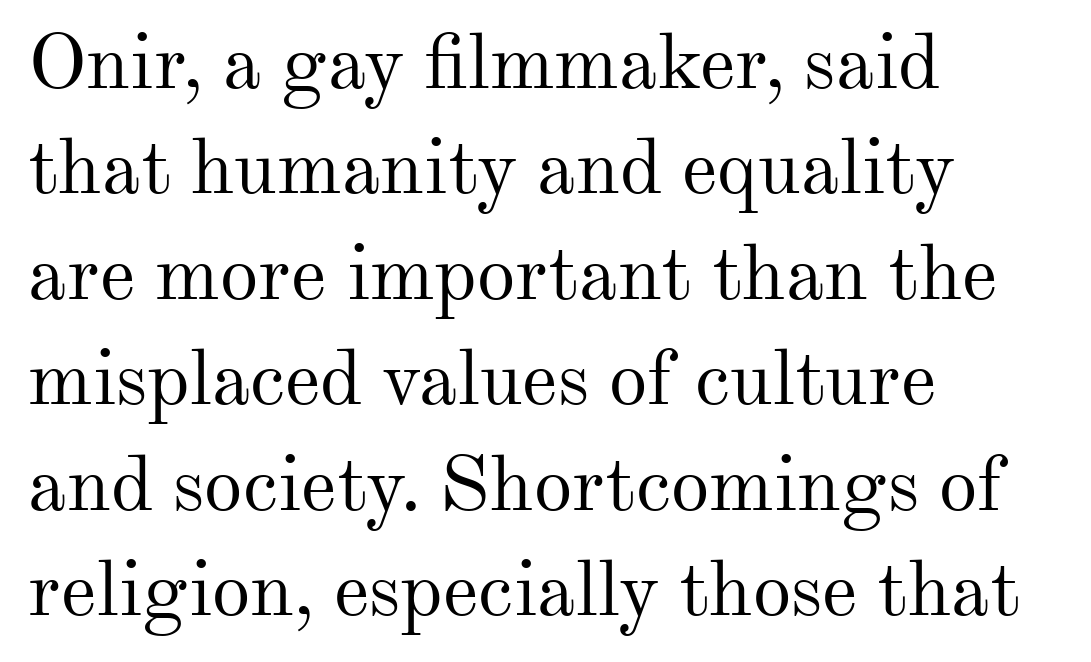
{"serif": "yes", "italic": "no", "bold": "no", "weight": "regular", "width": "normal", "stroke_contrast": "medium", "x_height": "small", "monospaced": "no", "underline": "no", "align": "left", "line_spacing": "normal", "line_spacing_ratio": 1.37, "letter_spacing": "normal", "letter_spacing_em": 0.0, "glyph_px": 77}
